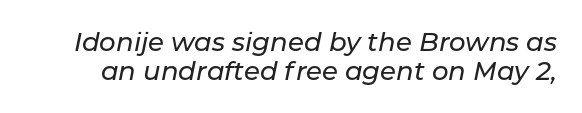
The image shows 26 px text type, italic (leaning right); set tight line spacing (1.13x), normal letter spacing, not underlined.
